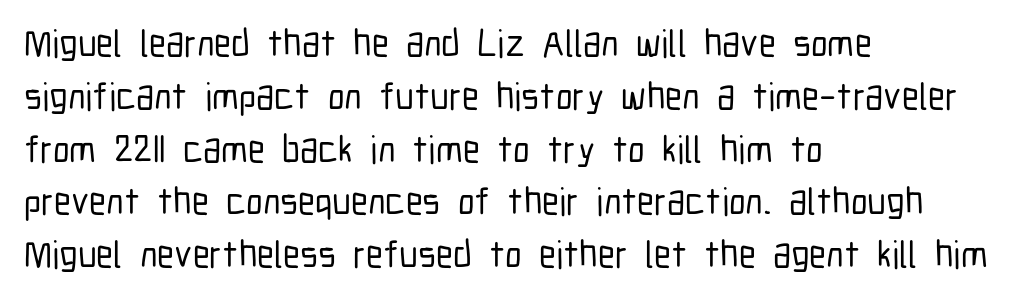
The image shows 38 px condensed sans-serif type, upright; set left-aligned, normal line spacing (1.39x), normal letter spacing, not underlined; low stroke contrast and a medium x-height.
